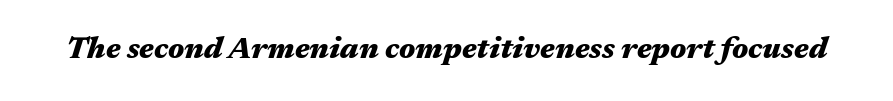
The image shows 30 px heavy, wide type, italic (leaning right); set normal letter spacing, not underlined; medium stroke contrast and a medium x-height.
